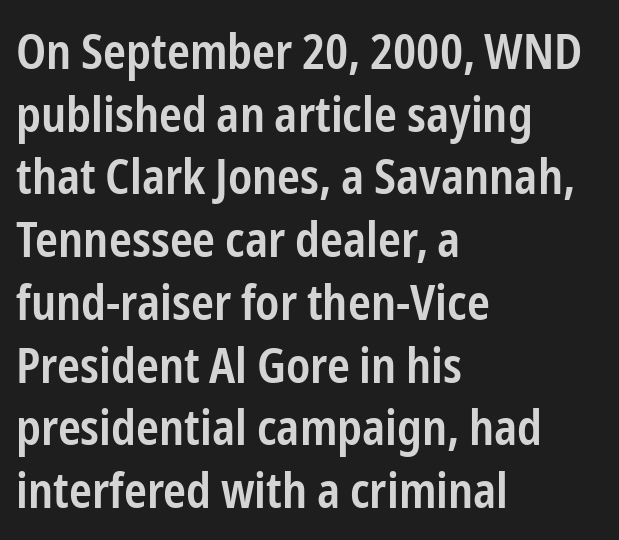
{"serif": "no", "italic": "no", "bold": "semi", "weight": "semibold", "width": "condensed", "stroke_contrast": "low", "x_height": "medium", "monospaced": "no", "underline": "no", "align": "left", "line_spacing": "normal", "line_spacing_ratio": 1.28, "letter_spacing": "normal", "letter_spacing_em": 0.0, "glyph_px": 49}
